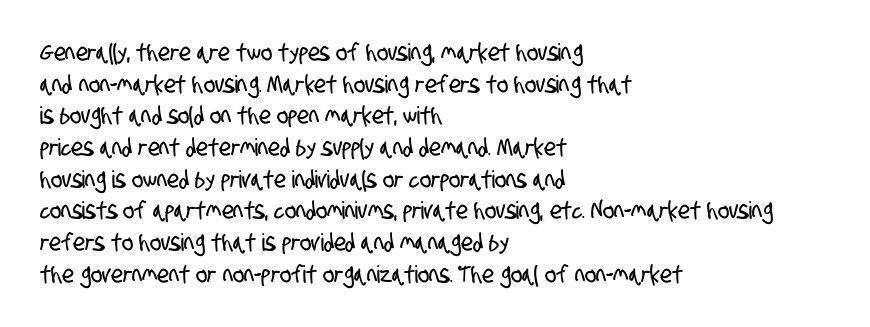
{"underline": "no", "align": "left", "line_spacing": "normal", "line_spacing_ratio": 1.32, "letter_spacing": "normal", "letter_spacing_em": 0.0, "glyph_px": 24}
